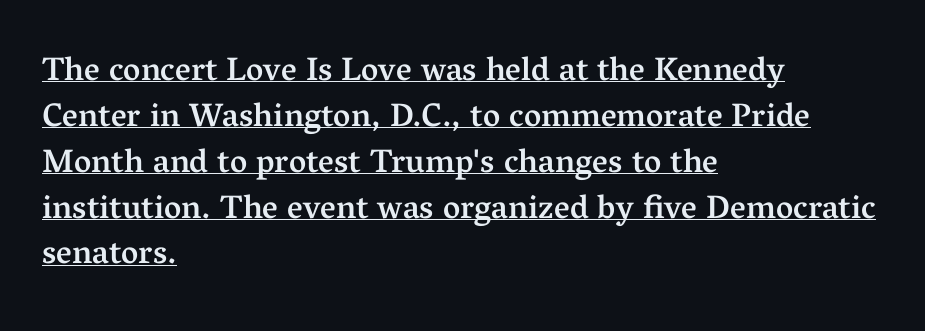
{"serif": "yes", "italic": "no", "bold": "semi", "weight": "semibold", "width": "normal", "stroke_contrast": "medium", "x_height": "medium", "monospaced": "no", "underline": "yes", "align": "left", "line_spacing": "normal", "line_spacing_ratio": 1.39, "letter_spacing": "normal", "letter_spacing_em": 0.0, "glyph_px": 33}
